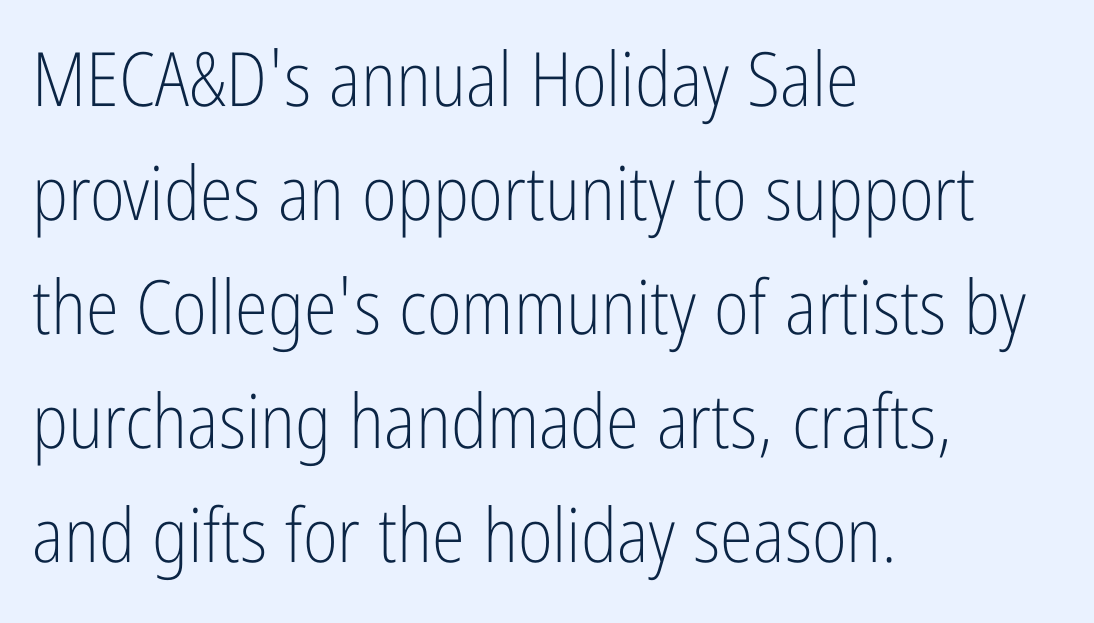
Q: Is the text bold? A: No.
Q: Is the text italic (slanted)? A: No, it is upright.
Q: Is the typeface a serif or a sans-serif typeface? A: Sans-serif.
Q: Is the text underlined? A: No.
Q: How is the paragraph aligned? A: Left-aligned.
Q: Is the spacing between letters normal or unusually wide? A: Normal.
Q: Is the spacing between lines tight, normal or loose? A: Normal.
Q: Width (condensed, normal, or wide)? A: Condensed.
Q: Stroke contrast? A: Low.
Q: x-height? A: Medium.
Q: Monospaced? A: No.
